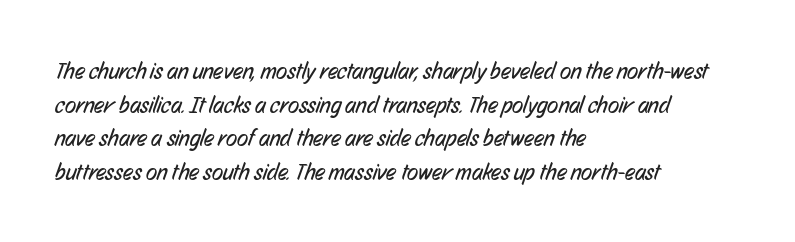
The cut favours lightness, reaching ordinary text weight at its darkest. The specimen omits any rule beneath the text block's lines. Alignment: flush left. This sample keeps an unexceptional amount of space between lines. Words appear dense and cohesive because spacing is normal.
